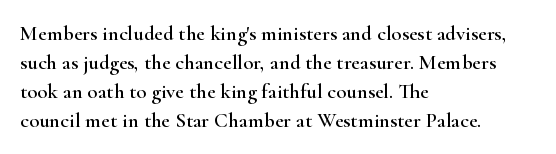
{"italic": "no", "underline": "no", "align": "left", "line_spacing": "normal", "line_spacing_ratio": 1.38, "letter_spacing": "normal", "letter_spacing_em": 0.0, "glyph_px": 21}
